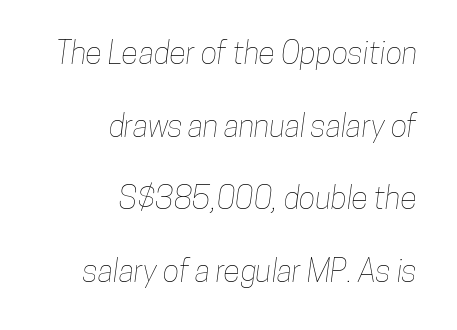
Q: Is the text underlined? A: No.
Q: How is the paragraph aligned? A: Right-aligned.
Q: Is the spacing between letters normal or unusually wide? A: Normal.
Q: Is the spacing between lines tight, normal or loose? A: Loose.
Q: Width (condensed, normal, or wide)? A: Condensed.
Q: Stroke contrast? A: Low.
Q: x-height? A: Medium.
Q: Monospaced? A: No.
